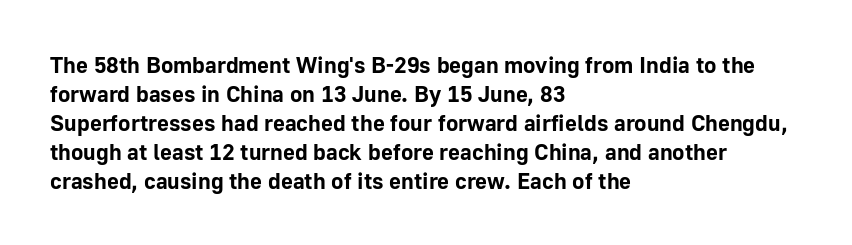
The image shows 23 px bold type, upright; set left-aligned, normal line spacing (1.26x), normal letter spacing, not underlined.
